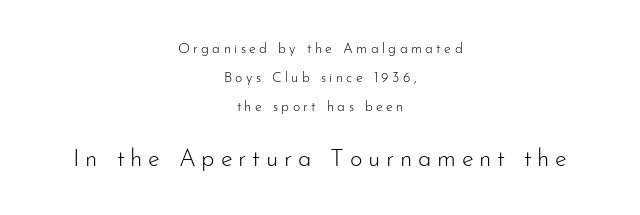
The letters are spread apart with noticeably loose tracking. These lines were composed using upright roman letters. The space between consecutive lines is lavish. Caption: upper text group reduced, lower text group enlarged.
